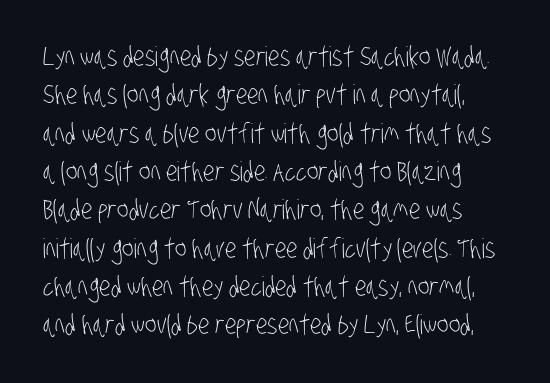
Q: Is the text bold? A: No.
Q: Is the text underlined? A: No.
Q: Is the spacing between letters normal or unusually wide? A: Normal.
Q: Is the spacing between lines tight, normal or loose? A: Normal.
